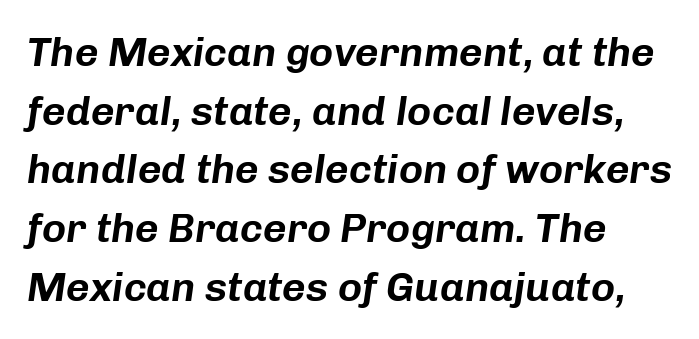
{"italic": "yes", "lean": "right", "slant_degrees": 8, "width": "normal", "stroke_contrast": "low", "x_height": "medium", "monospaced": "no", "underline": "no", "align": "left", "line_spacing": "normal", "line_spacing_ratio": 1.43, "letter_spacing": "normal", "letter_spacing_em": 0.0, "glyph_px": 41}
